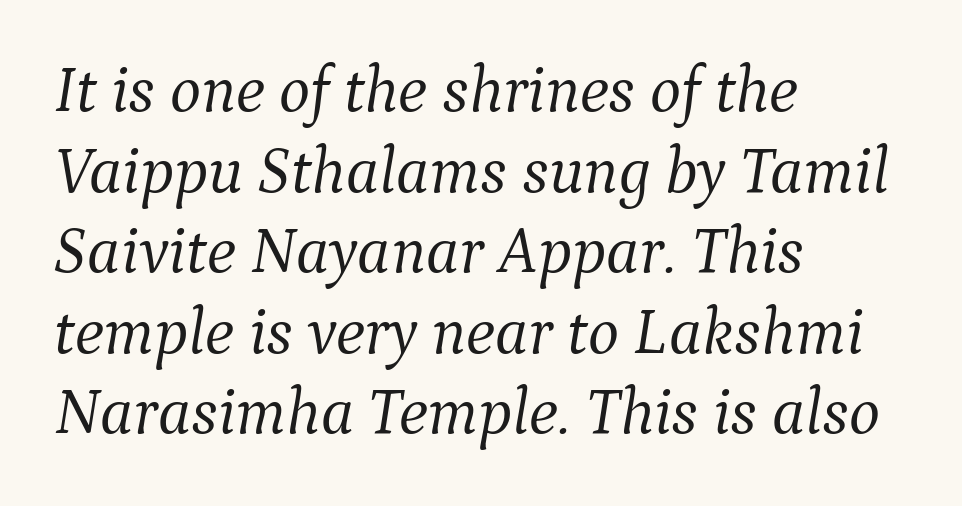
Where is the straight margin? On the left. Emphasis-style slanted type is in use. Short note: letters normally spaced. Letterform terminals end in serifs throughout the passage. Beneath every word, the page is bare.
